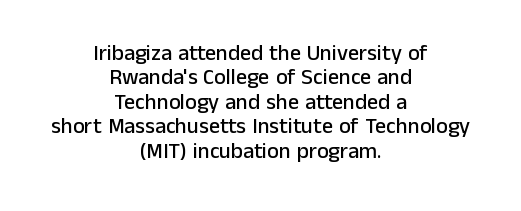
Q: Is the text italic (slanted)? A: No, it is upright.
Q: Is the text underlined? A: No.
Q: How is the paragraph aligned? A: Centered.
Q: Is the spacing between letters normal or unusually wide? A: Normal.
Q: Is the spacing between lines tight, normal or loose? A: Tight.
